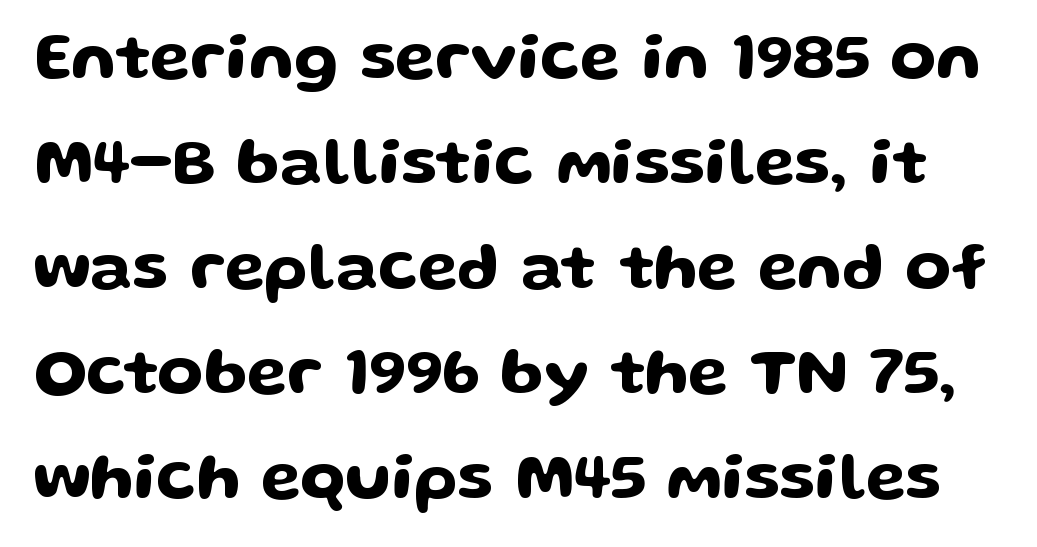
The font family rendered here belongs to the sans-serif group. Italic: no, the glyphs are upright roman. Looks like regular typesetting: each glyph gets only the width it needs. Descenders hang freely into open space.
